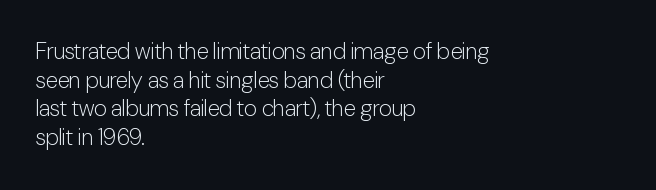
The lines sit at an ordinary, default distance from one another. The text block is weighted toward the left margin, trailing off unevenly rightward. Tracking value appears to be zero — textbook default spacing. Has an underline been added? It has not. Stroke mass is kept to a normal reading level or below.
